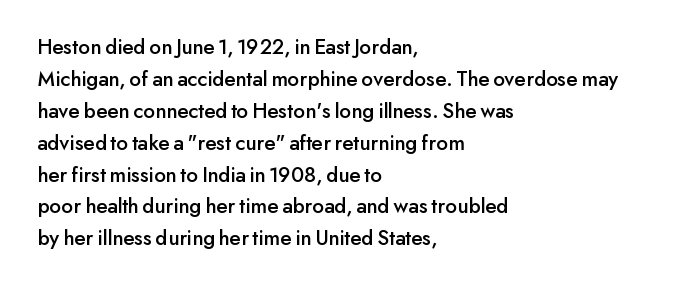
{"italic": "no", "underline": "no", "align": "left", "line_spacing": "normal", "line_spacing_ratio": 1.45, "letter_spacing": "normal", "letter_spacing_em": 0.0, "glyph_px": 22}
